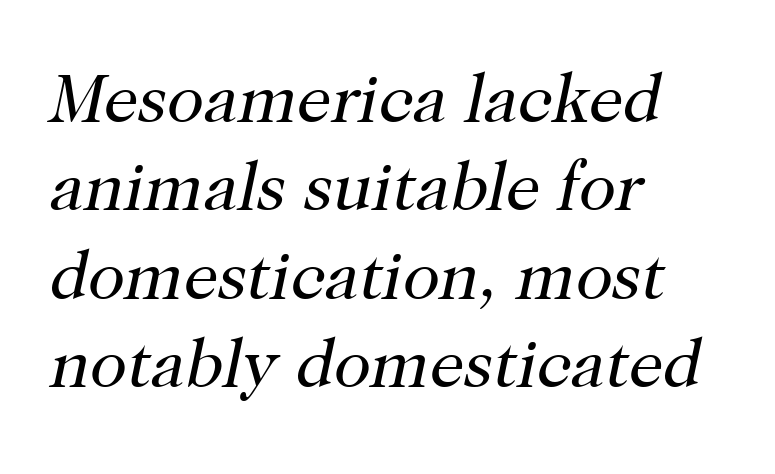
The specimen reads as italic at a glance. Line starts are locked; line ends wander. Think standard paragraph weight, or any step lighter than that. Glance below the letters and you will spot only blank space. Is this a sans? No — the strokes have serifs.
